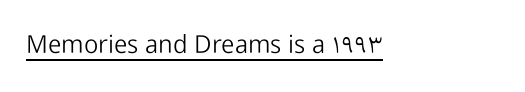
The letterforms sit at book weight or below. Posture: upright roman. Here the glyphs are tracked normally, forming tight word shapes. The words here are underlined.
